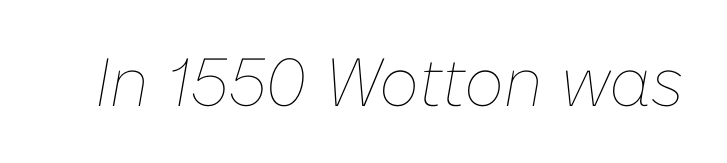
The passage shown is typed in a proportional face where columns would drift. The gaps between neighbouring characters are ordinary and unremarkable. Is the stroke heavy? The answer is a plain regular-or-lighter. The face used here has a pronounced slope to its letters. The gap between lines stays unmarked.
